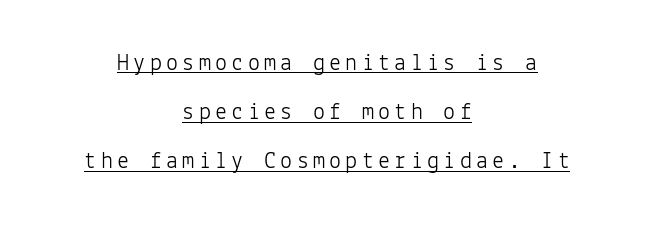
Q: Is the text bold? A: No.
Q: Is the text italic (slanted)? A: No, it is upright.
Q: Is the text underlined? A: Yes.
Q: How is the paragraph aligned? A: Centered.
Q: Is the spacing between lines tight, normal or loose? A: Loose.
